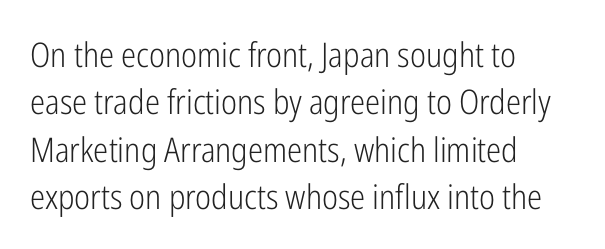
Glyph-to-glyph distance matches everyday printed text. You can tell it's not italic because the verticals are truly vertical. The passage shown stacks its lines at a standard gap. This is sans-serif lettering, the kind often seen on screens and signage.
